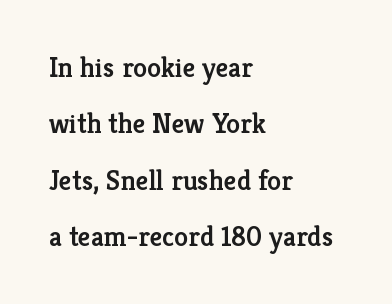
The image shows 28 px semibold serif type, upright; set left-aligned, loose line spacing (2.01x), normal letter spacing, not underlined; low stroke contrast and a medium x-height.
